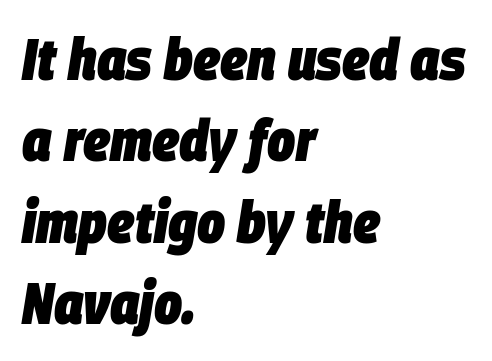
{"italic": "yes", "lean": "right", "slant_degrees": 9, "bold": "yes", "weight": "heavy", "width": "condensed", "stroke_contrast": "low", "x_height": "large", "monospaced": "no", "underline": "no", "align": "left", "line_spacing": "normal", "line_spacing_ratio": 1.38, "letter_spacing": "normal", "letter_spacing_em": 0.0, "glyph_px": 59}
